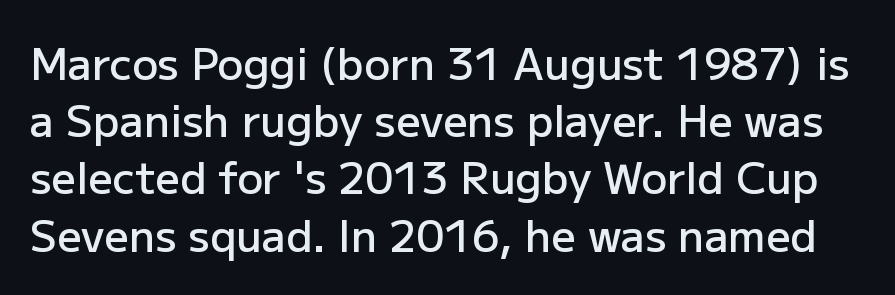
The leading is moderate, giving the passage an even texture. Unlike a traditional serif, this face leaves its strokes unadorned. The rendering uses a semibold face; strokes are thickened but not to full bold. Posture: straight, roman, zero tilt. This sample uses plain, unmodified letter spacing. Descenders are the only things crossing below the line.
